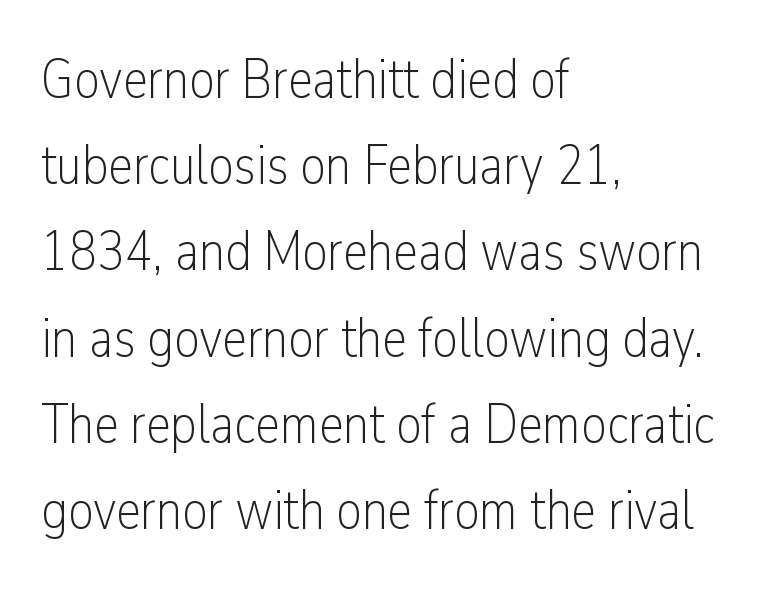
{"serif": "no", "italic": "no", "bold": "no", "weight": "light", "width": "condensed", "stroke_contrast": "low", "x_height": "medium", "monospaced": "no", "underline": "no", "align": "left", "line_spacing": "normal", "line_spacing_ratio": 1.54, "letter_spacing": "normal", "letter_spacing_em": 0.0, "glyph_px": 56}
